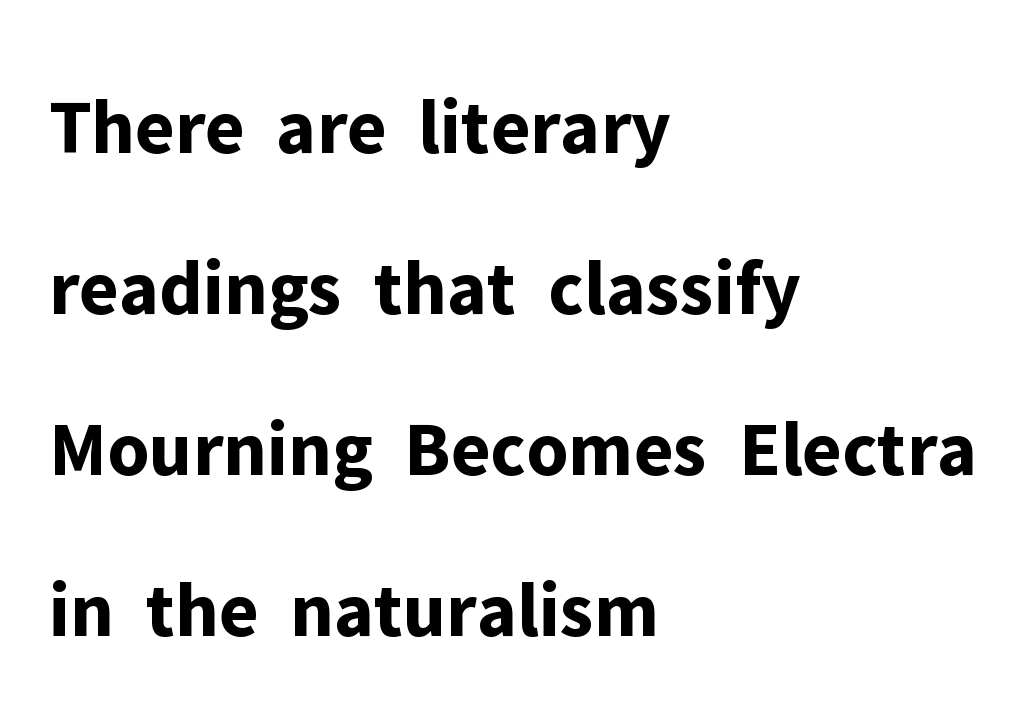
The image shows 79 px bold sans-serif type, upright; set left-aligned, loose line spacing (2.04x), normal letter spacing, not underlined; low stroke contrast and a medium x-height.
